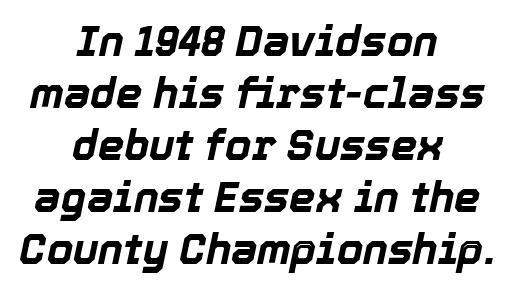
{"italic": "yes", "lean": "right", "slant_degrees": 12, "bold": "yes", "weight": "bold", "width": "normal", "x_height": "medium", "monospaced": "no", "underline": "no", "align": "center", "line_spacing_ratio": 1.24, "letter_spacing": "normal", "letter_spacing_em": 0.0, "glyph_px": 42}
